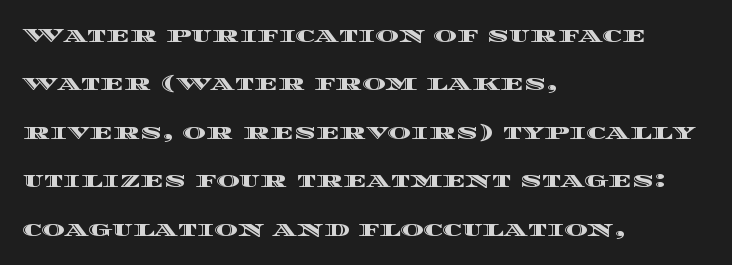
The image shows 20 px text type, upright; set left-aligned, loose line spacing (2.42x), normal letter spacing, not underlined.
